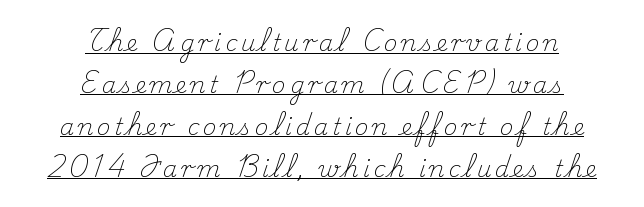
{"bold": "no", "underline": "yes", "align": "center", "line_spacing_ratio": 1.82, "glyph_px": 23}
